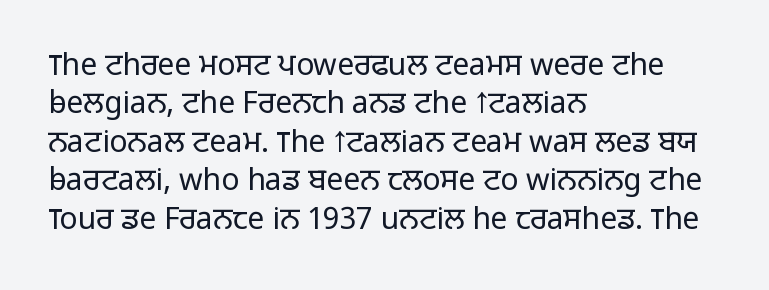
Glance below the letters and you will spot only blank space. Upright lettering throughout. Each letter's strokes conclude bluntly, with no projecting serifs. You could not count columns in this text — the font is proportionally spaced.
